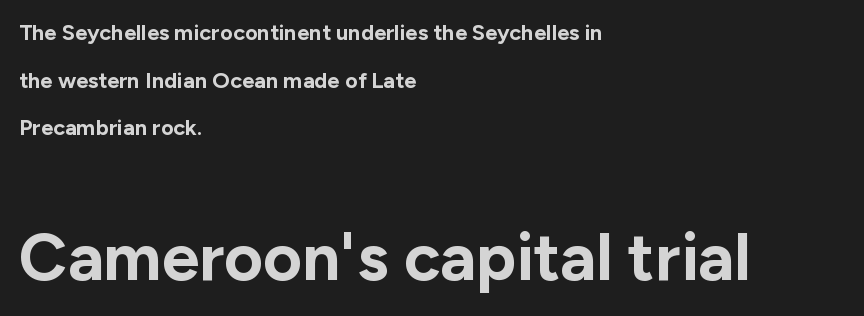
The sample has been set heavy, in full bold. You get the small type first, then a jump to larger type. You can tell it's not italic because the verticals are truly vertical. The passage is arranged the way most books set body copy — flush left. Each word holds together tightly as a unit, with standard inter-letter gaps. Does the leading feel generous? Absolutely, it's lavish.
